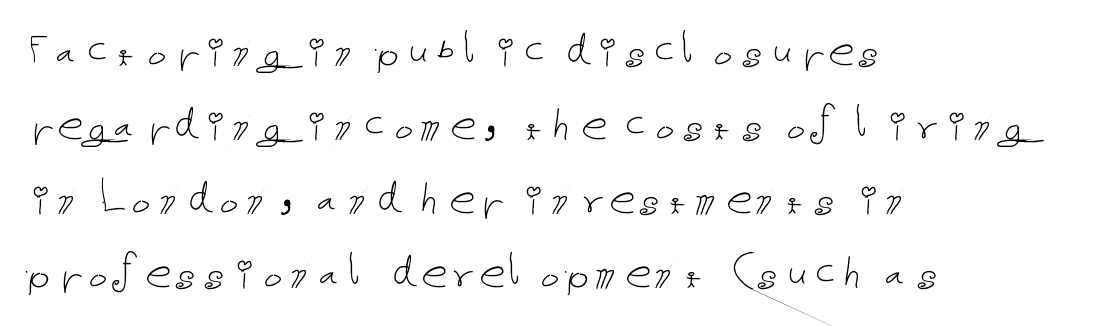
This is the regular roman posture of the typeface. The vertical gap from one line to the next is medium. The horizontal fit of the characters is conventional and even. These lines are set flush left with a ragged right edge.
